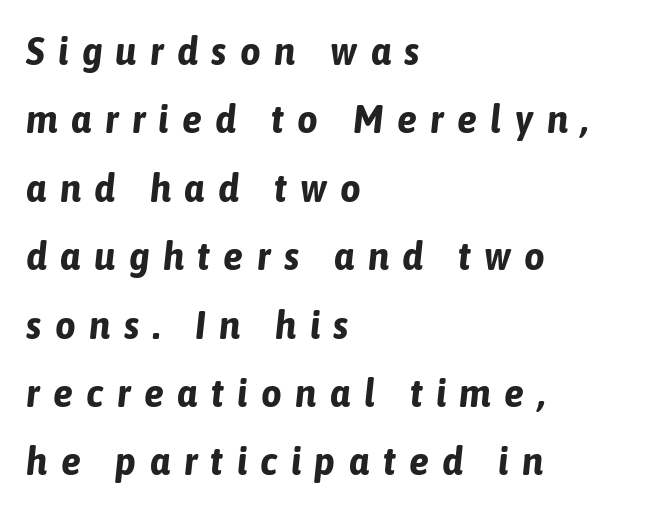
The image shows 40 px bold, condensed type, italic (leaning right); set left-aligned, line spacing 1.71x, unusually wide letter spacing (+0.34 em), not underlined; low stroke contrast and a medium x-height.
